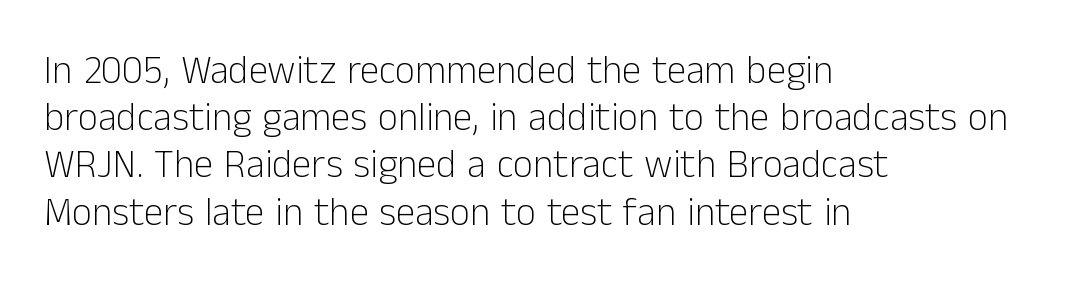
Q: Is the text bold? A: No.
Q: Is the text italic (slanted)? A: No, it is upright.
Q: Is the typeface a serif or a sans-serif typeface? A: Sans-serif.
Q: Is the text underlined? A: No.
Q: How is the paragraph aligned? A: Left-aligned.
Q: Is the spacing between letters normal or unusually wide? A: Normal.
Q: Width (condensed, normal, or wide)? A: Normal.
Q: Stroke contrast? A: Low.
Q: x-height? A: Medium.
Q: Monospaced? A: No.
